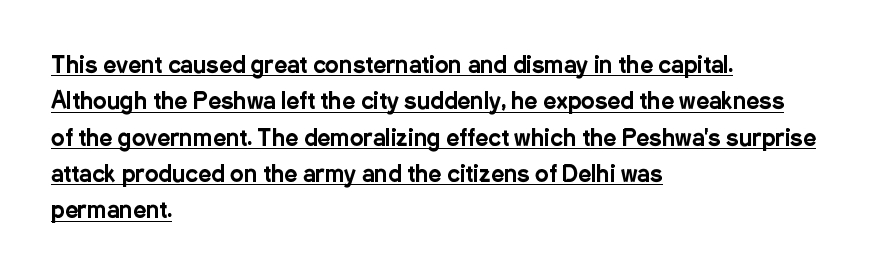
The image shows 23 px text type, upright; set left-aligned, normal line spacing (1.58x), normal letter spacing, underlined.
